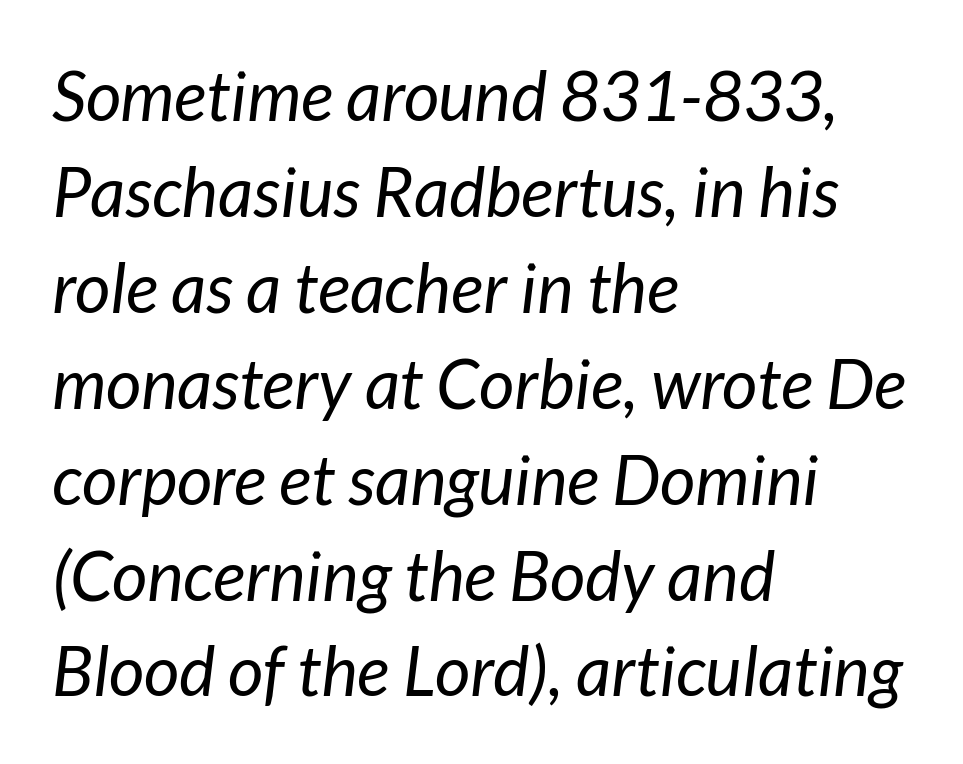
The image shows 69 px regular-weight type, italic (leaning right); set left-aligned, normal line spacing (1.39x), normal letter spacing, not underlined; low stroke contrast and a medium x-height.
